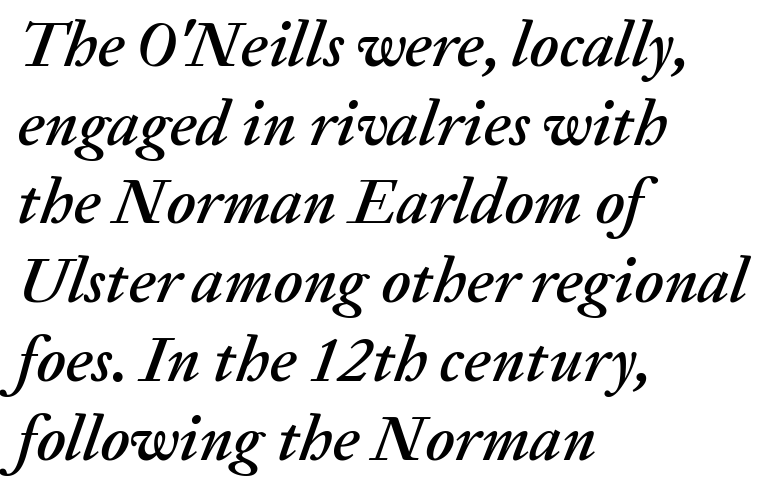
The image shows 64 px text type, italic (leaning right); set left-aligned, line spacing 1.23x, normal letter spacing, not underlined; medium stroke contrast and a medium x-height.
